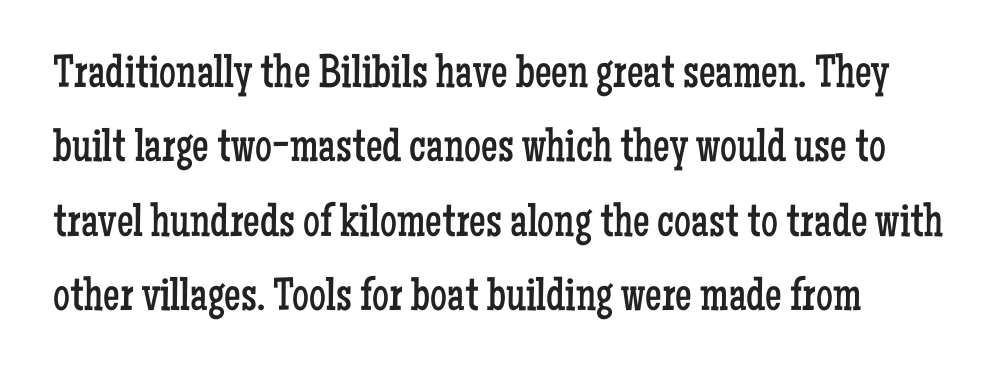
{"serif": "yes", "italic": "no", "bold": "no", "weight": "regular", "width": "condensed", "stroke_contrast": "low", "x_height": "medium", "monospaced": "no", "underline": "no", "align": "left", "line_spacing": "normal", "line_spacing_ratio": 1.58, "letter_spacing": "normal", "letter_spacing_em": 0.0, "glyph_px": 47}
